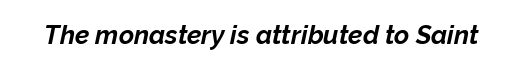
Notice how thick the strokes are: this is what a full bold looks like. Default kerning and tracking; the words read as compact shapes. The words here are not underlined. Slanted lettering throughout.
